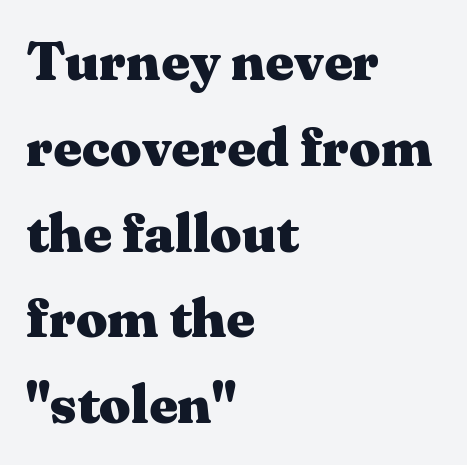
Q: Is the text bold? A: Yes.
Q: Is the text italic (slanted)? A: No, it is upright.
Q: Is the typeface a serif or a sans-serif typeface? A: Serif.
Q: Is the text underlined? A: No.
Q: How is the paragraph aligned? A: Left-aligned.
Q: Is the spacing between letters normal or unusually wide? A: Normal.
Q: Is the spacing between lines tight, normal or loose? A: Normal.
Q: Width (condensed, normal, or wide)? A: Wide.
Q: Stroke contrast? A: Medium.
Q: x-height? A: Medium.
Q: Monospaced? A: No.
